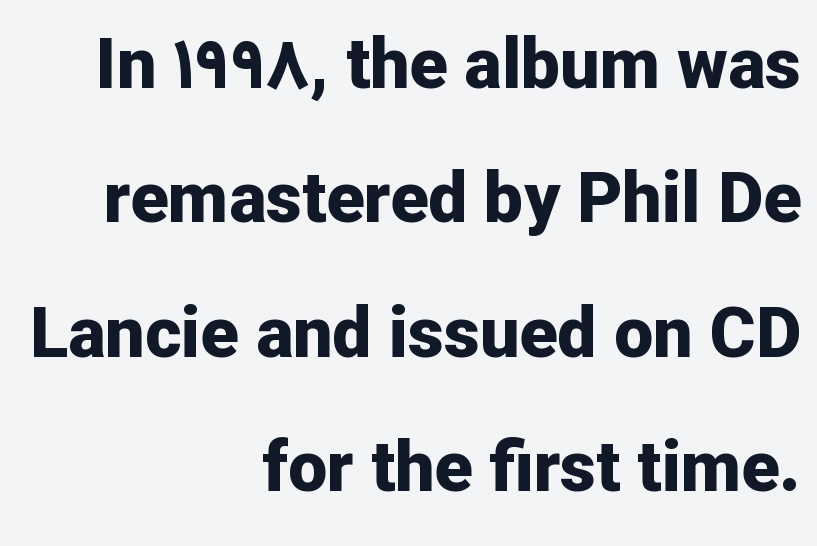
The image shows 70 px bold sans-serif type, upright; set right-aligned, loose line spacing (1.92x), normal letter spacing, not underlined; low stroke contrast and a medium x-height.
